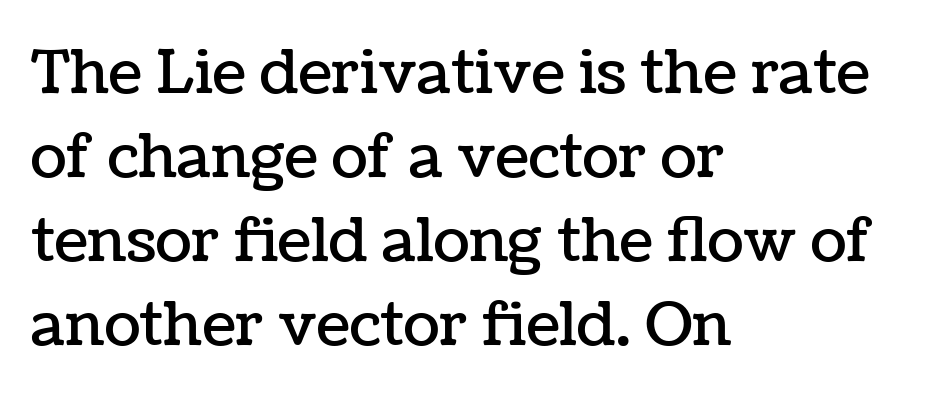
Tracking here is standard; glyphs follow each other at the usual distance. Unmarked baselines from the first word to the last. When letters stand straight like this, we call the style roman or upright. The line-height multiplier appears to be the usual default.
